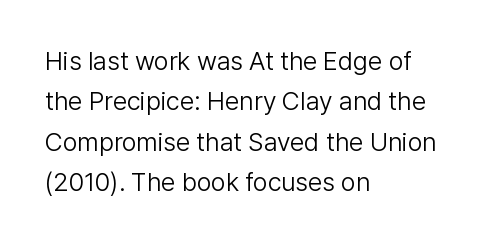
Check the space under the baseline: it is left empty. The type sits square on the baseline with zero lean. Line spacing here is normal. Casual observation: everything's shoved over to the left. Honestly, the letter spacing is just normal — you wouldn't notice it.
